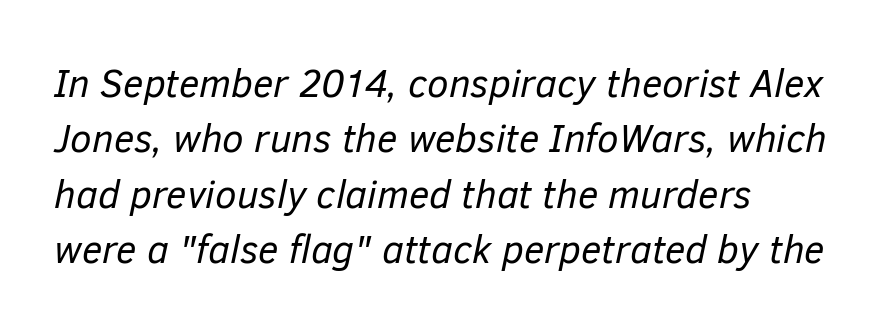
Summary of vertical rhythm: regular, with standard interline spacing. A clean baseline with only descenders dipping below it. Caption: multi-line text, flush left, ragged right. The passage shown is not bold in any degree. Proportional: the letters do not fall into vertical columns.
